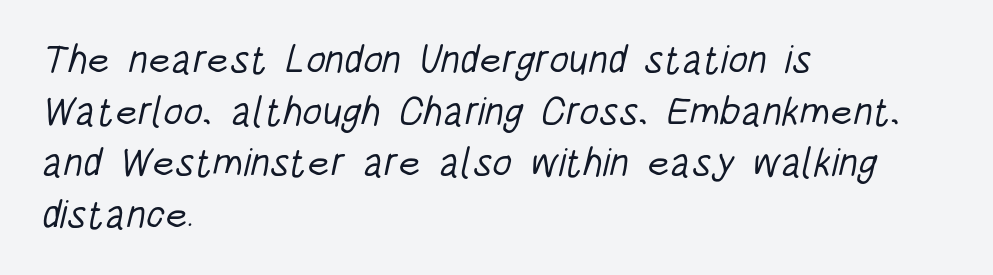
{"serif": "no", "bold": "no", "weight": "light", "width": "condensed", "stroke_contrast": "low", "x_height": "large", "monospaced": "no", "underline": "no", "align": "left", "line_spacing": "normal", "line_spacing_ratio": 1.29, "letter_spacing": "normal", "letter_spacing_em": 0.0, "glyph_px": 40}
